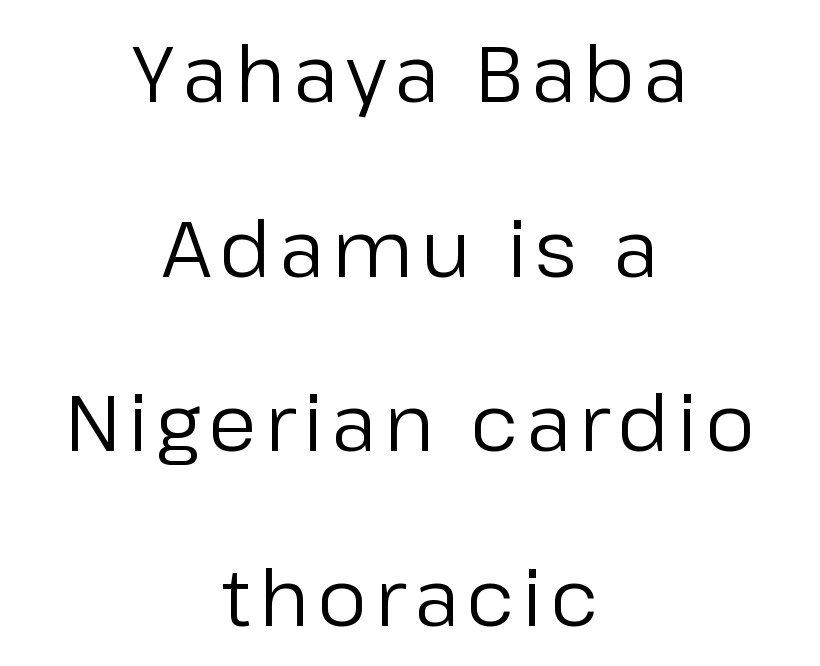
Q: Is the text bold? A: No.
Q: Is the text italic (slanted)? A: No, it is upright.
Q: Is the typeface a serif or a sans-serif typeface? A: Sans-serif.
Q: Is the text underlined? A: No.
Q: How is the paragraph aligned? A: Centered.
Q: Is the spacing between lines tight, normal or loose? A: Loose.
Q: Width (condensed, normal, or wide)? A: Normal.
Q: Stroke contrast? A: Low.
Q: x-height? A: Medium.
Q: Monospaced? A: No.
